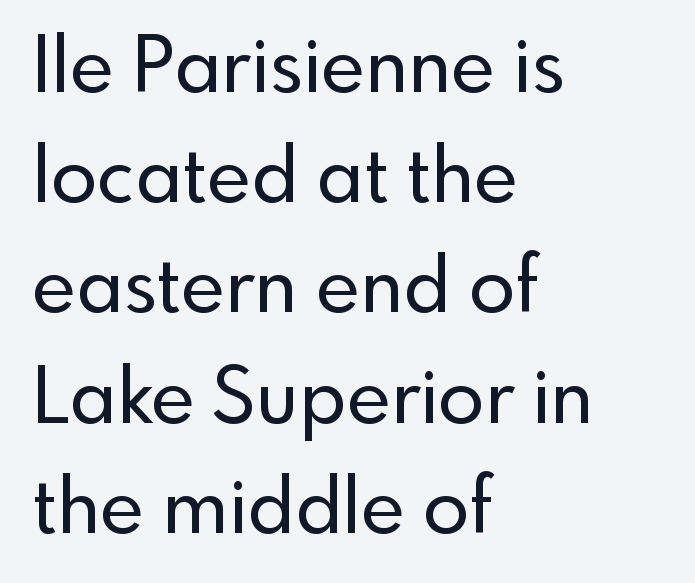
Q: Is the text italic (slanted)? A: No, it is upright.
Q: Is the typeface a serif or a sans-serif typeface? A: Sans-serif.
Q: Is the text underlined? A: No.
Q: How is the paragraph aligned? A: Left-aligned.
Q: Is the spacing between letters normal or unusually wide? A: Normal.
Q: Is the spacing between lines tight, normal or loose? A: Normal.
Q: Width (condensed, normal, or wide)? A: Normal.
Q: x-height? A: Small.
Q: Monospaced? A: No.
